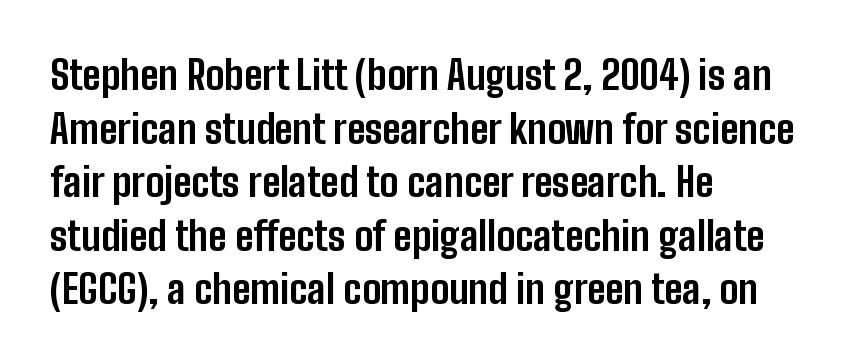
These lines are set flush left with a ragged right edge. Quick note: interline space is typical. There is no visible air inserted between adjacent glyphs. The rendering uses a bold face; every stroke is thick and dark. Descenders hang freely into open space. The designer went with a sans here, leaving each stem footless.
